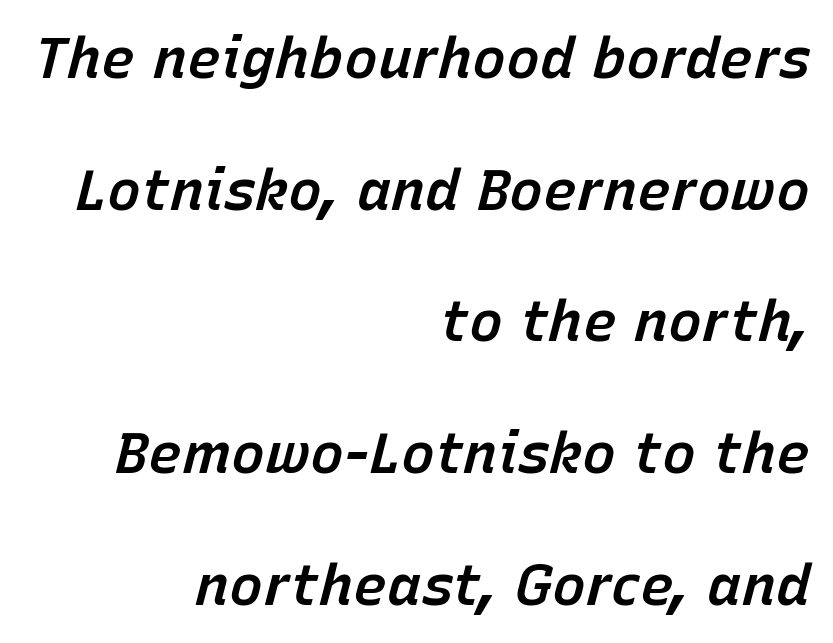
The image shows 57 px semibold type, italic (leaning right); set right-aligned, loose line spacing (2.31x), normal letter spacing, not underlined; low stroke contrast and a medium x-height.
